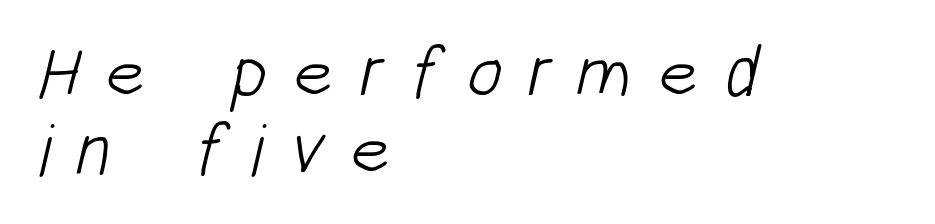
Vertically, the passage feels compressed, each row crowding the next. Think of a printed novel: that variable character pitch is what you see here. Reading down the block, your eye returns to a fixed left position each line. Observe the wide spacing: letters keep a clear distance from each other. The rendering shows plain stroke endings on the letterforms — a sans-serif design.
